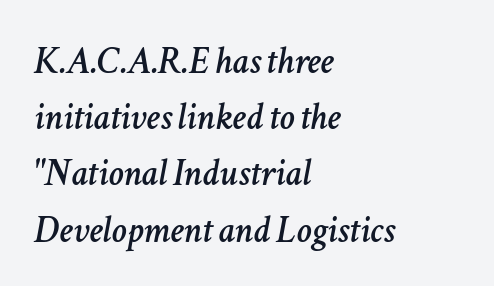
Short note: letters normally spaced. A typesetter would call this proportional, since set widths differ per character. Designer's note — italics engaged. No word sits above an underline.
